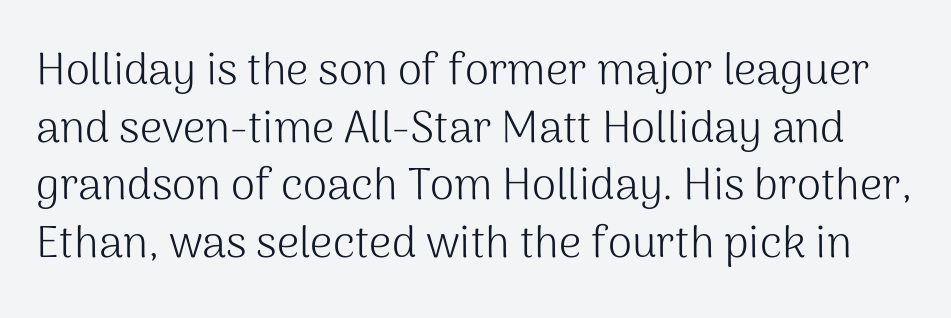
Each letter keeps its own natural width here, so spacing adapts to shape. Ascenders rise straight up at ninety degrees. Serifs: no, the terminals of the letterforms are clean. The rendering keeps characters at their native spacing.
